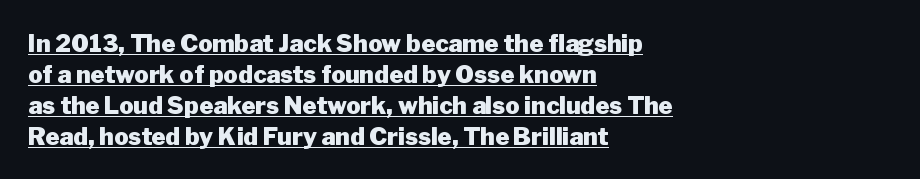
Q: Is the text bold? A: Yes.
Q: Is the text italic (slanted)? A: No, it is upright.
Q: Is the text underlined? A: Yes.
Q: How is the paragraph aligned? A: Left-aligned.
Q: Is the spacing between letters normal or unusually wide? A: Normal.
Q: Is the spacing between lines tight, normal or loose? A: Normal.
